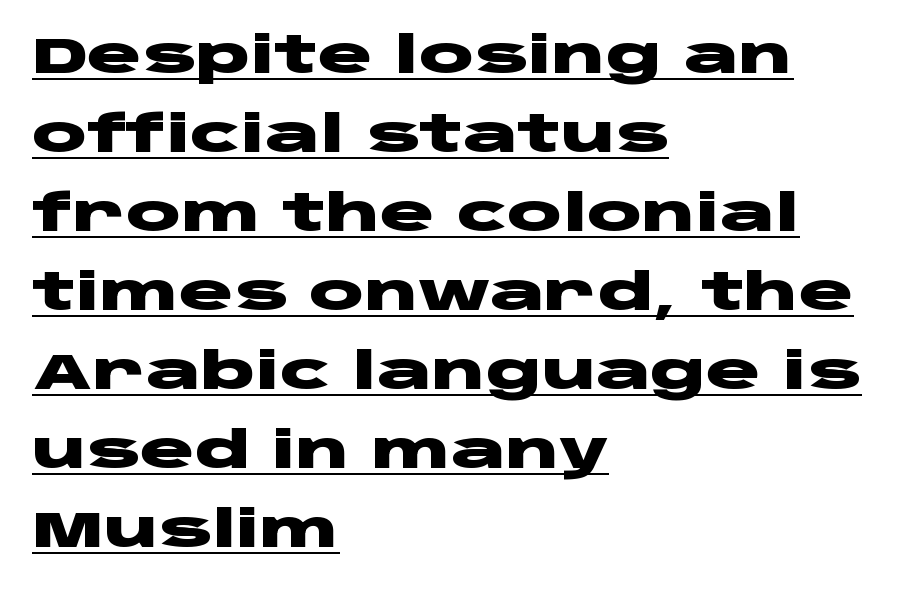
{"serif": "no", "italic": "no", "bold": "yes", "weight": "heavy", "width": "wide", "stroke_contrast": "low", "x_height": "large", "monospaced": "no", "underline": "yes", "align": "left", "line_spacing": "normal", "line_spacing_ratio": 1.55, "letter_spacing": "normal", "letter_spacing_em": 0.0, "glyph_px": 51}
